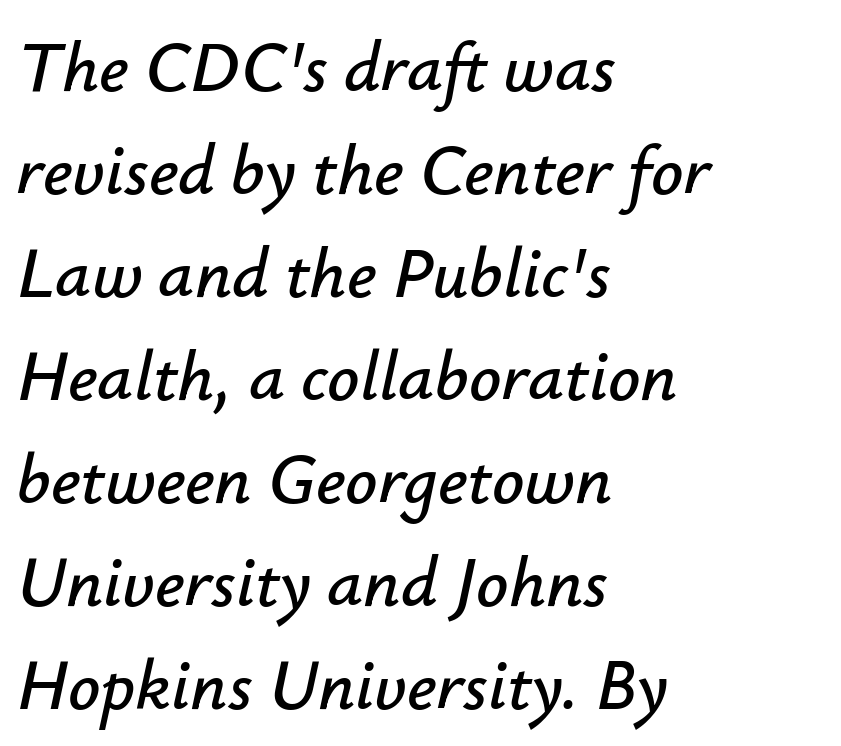
Q: Is the text italic (slanted)? A: Yes, it leans right by about 12 degrees.
Q: Is the text underlined? A: No.
Q: How is the paragraph aligned? A: Left-aligned.
Q: Is the spacing between letters normal or unusually wide? A: Normal.
Q: Is the spacing between lines tight, normal or loose? A: Normal.
Q: Width (condensed, normal, or wide)? A: Normal.
Q: Stroke contrast? A: Low.
Q: x-height? A: Small.
Q: Monospaced? A: No.
